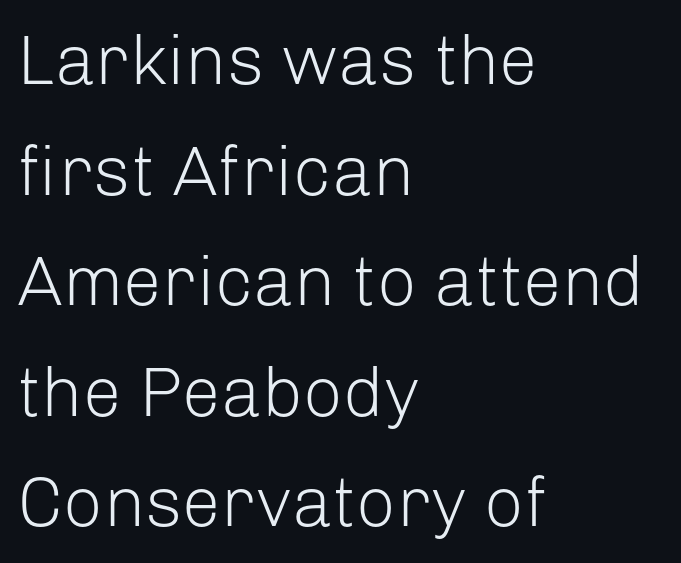
It's the straight-up-and-down kind of type. The space between consecutive lines is moderate. The passage is arranged the way most books set body copy — flush left. Looks like regular typesetting: each glyph gets only the width it needs. The passage shown is typeset with a sans-serif family.
